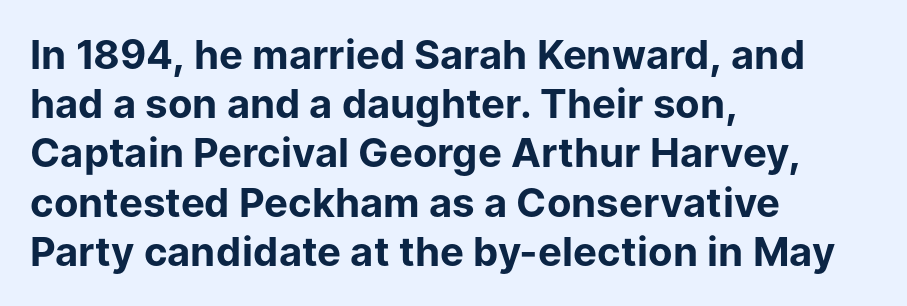
The image shows 40 px bold sans-serif type, upright; set left-aligned, line spacing 1.23x, normal letter spacing, not underlined; low stroke contrast and a medium x-height.
